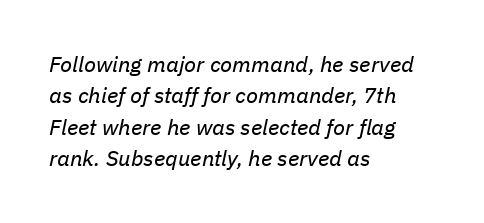
Posture: slanted. The strip under each line holds only bare page. No chunkiness to these letters — they're not bold. A normal amount of white space separates one row of letters from the next. The letterforms sit shoulder to shoulder at normal distance.
